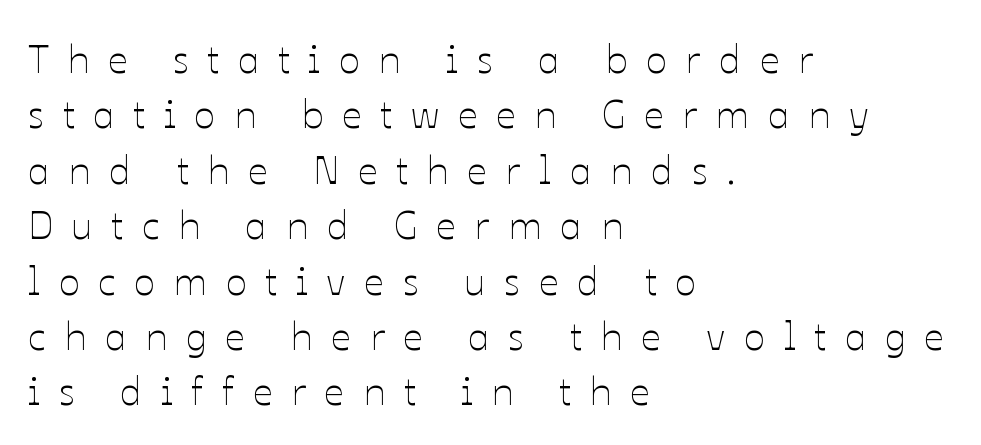
{"italic": "no", "bold": "no", "weight": "thin", "width": "normal", "stroke_contrast": "low", "x_height": "medium", "monospaced": "no", "underline": "no", "align": "left", "line_spacing": "normal", "line_spacing_ratio": 1.42, "letter_spacing": "wide", "letter_spacing_em": 0.48, "glyph_px": 39}
